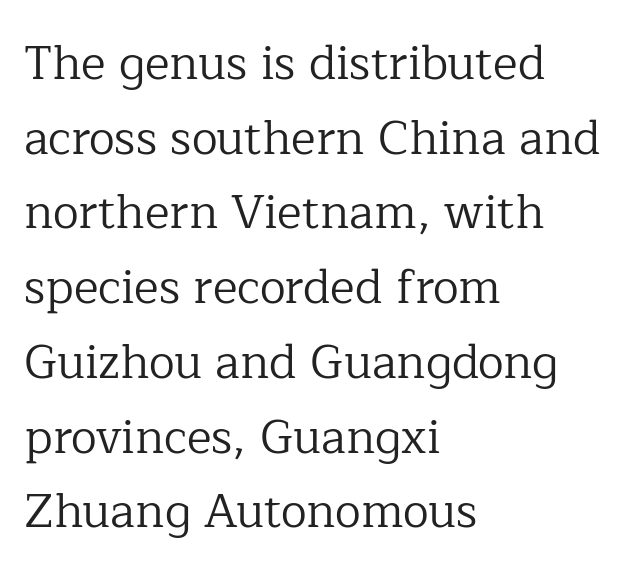
{"serif": "yes", "italic": "no", "bold": "no", "weight": "regular", "width": "normal", "stroke_contrast": "low", "x_height": "medium", "monospaced": "no", "underline": "no", "align": "left", "line_spacing": "normal", "line_spacing_ratio": 1.59, "letter_spacing": "normal", "letter_spacing_em": 0.0, "glyph_px": 47}
